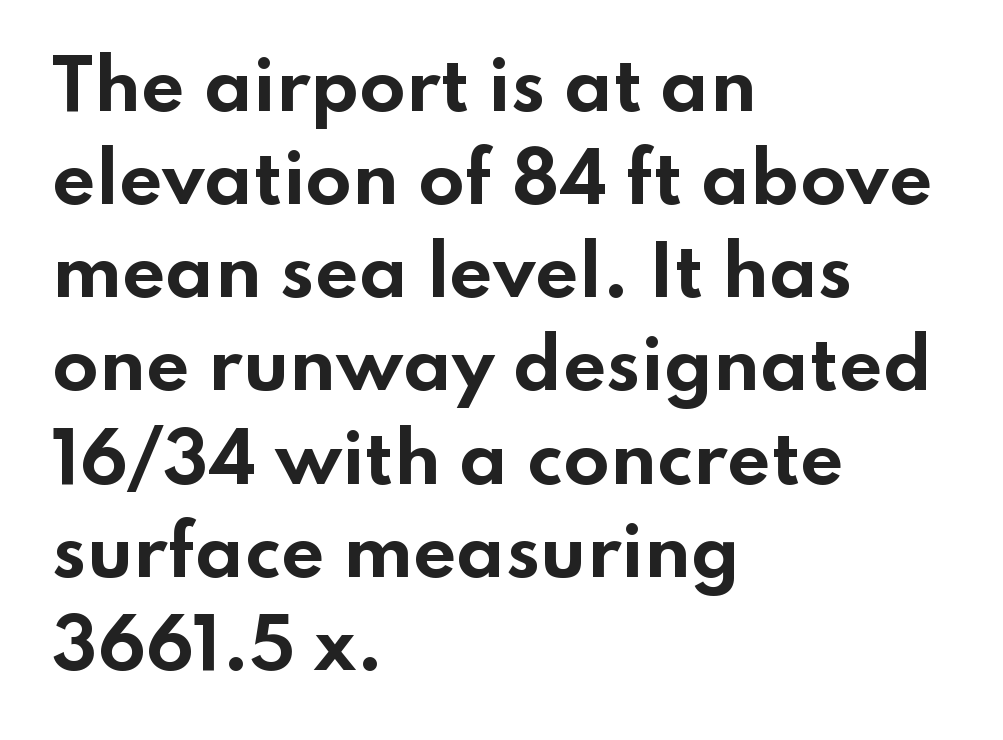
Descenders hang freely into open space. Interline gaps are of average width in this sample. Every character sits straight up, as roman type does. The passage shown is typed in a proportional face where columns would drift. Does the weight exceed regular? Yes, all the way to bold.
